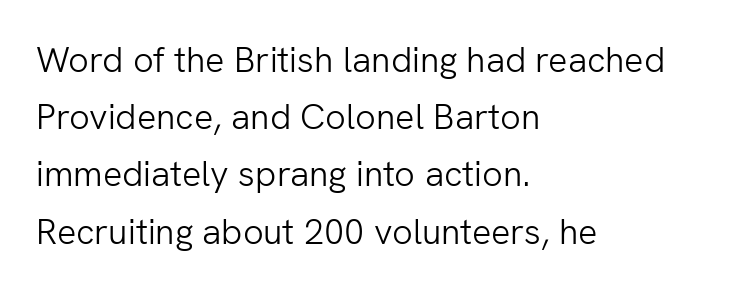
{"serif": "no", "italic": "no", "bold": "no", "weight": "light", "width": "normal", "stroke_contrast": "low", "x_height": "medium", "monospaced": "no", "underline": "no", "align": "left", "line_spacing": "normal", "line_spacing_ratio": 1.59, "letter_spacing": "normal", "letter_spacing_em": 0.0, "glyph_px": 36}
